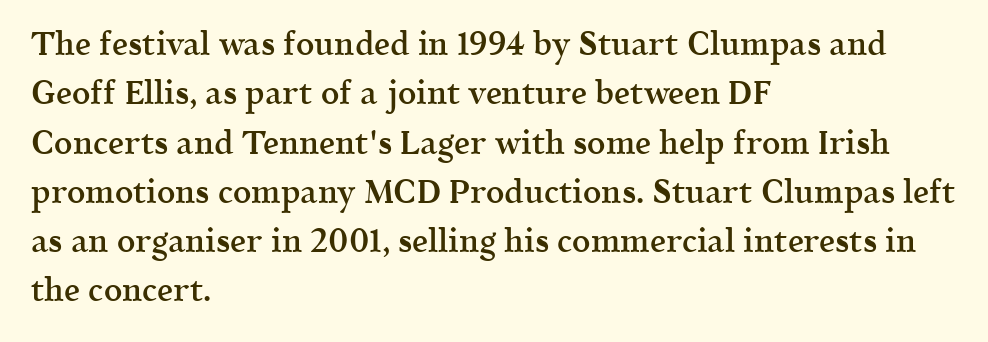
{"serif": "yes", "italic": "no", "bold": "semi", "weight": "semibold", "width": "normal", "x_height": "medium", "monospaced": "no", "underline": "no", "align": "left", "line_spacing": "normal", "line_spacing_ratio": 1.54, "letter_spacing": "normal", "letter_spacing_em": 0.0, "glyph_px": 32}
